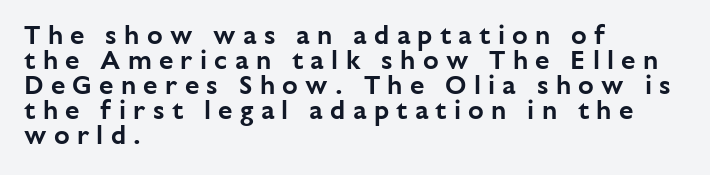
Very little white space separates one row of letters from the next. The glyphs are unaccompanied by any horizontal stroke below them. The lines in this sample share a left origin and differ only in where they stop. A typesetter would call this heavily tracked-out type.
